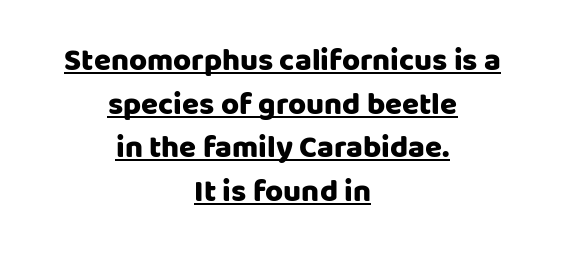
{"serif": "no", "italic": "no", "width": "normal", "stroke_contrast": "low", "x_height": "large", "monospaced": "no", "underline": "yes", "align": "center", "line_spacing": "normal", "line_spacing_ratio": 1.41, "letter_spacing": "normal", "letter_spacing_em": 0.0, "glyph_px": 31}
